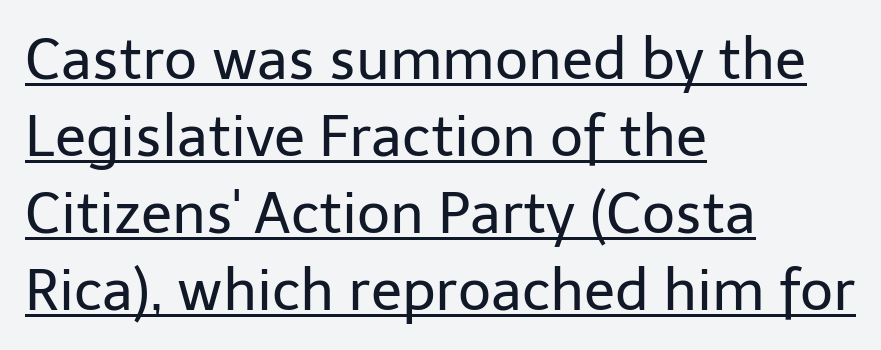
The image shows 57 px regular-weight sans-serif type, upright; set left-aligned, normal line spacing (1.35x), normal letter spacing, underlined; low stroke contrast and a medium x-height.
